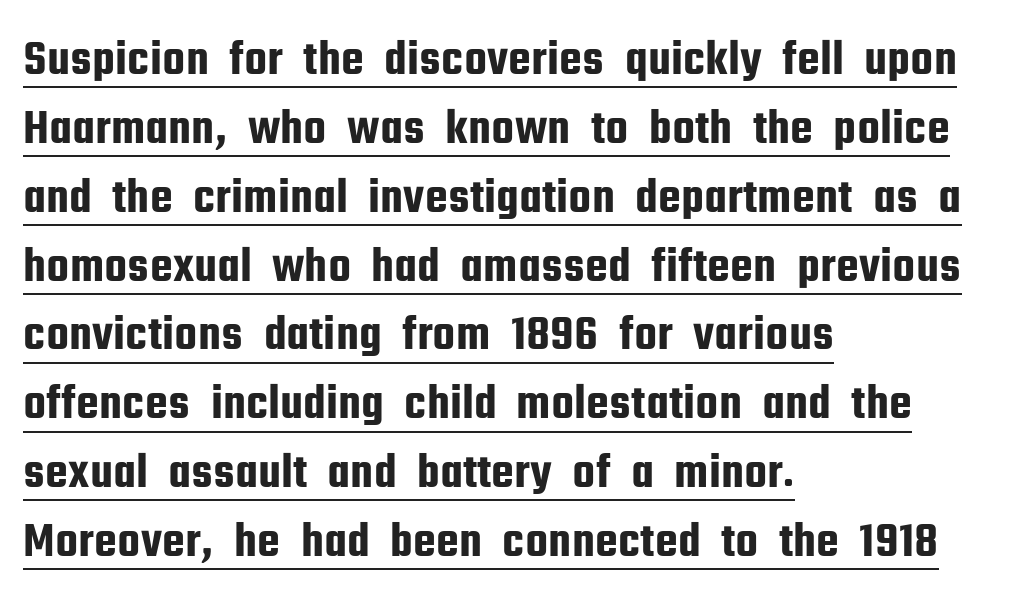
The image shows 51 px condensed sans-serif type, upright; set left-aligned, normal line spacing (1.35x), normal letter spacing, underlined; low stroke contrast and a medium x-height.
